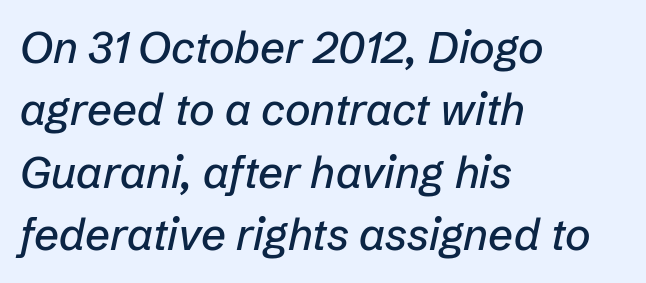
The text block is weighted toward the left margin, trailing off unevenly rightward. Bare-footed words on every line. Spacing verdict: proportional, widths tailored to each character. Tracking value appears to be zero — textbook default spacing. Is the type slanted? Yes — the strokes lean at a clear angle.
